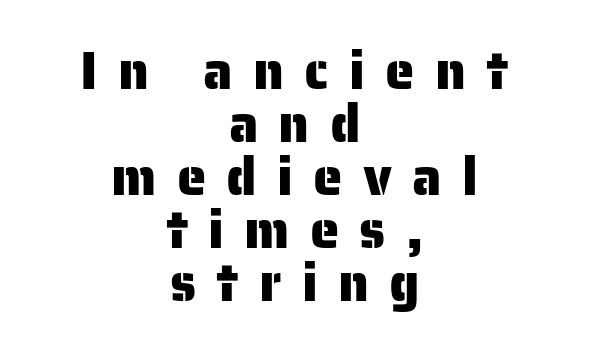
{"serif": "no", "italic": "no", "width": "normal", "stroke_contrast": "low", "x_height": "medium", "monospaced": "no", "underline": "no", "align": "center", "line_spacing": "tight", "line_spacing_ratio": 1.0, "letter_spacing": "wide", "letter_spacing_em": 0.38, "glyph_px": 53}
